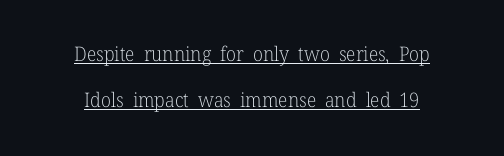
The image shows 20 px text type, upright; set centered, loose line spacing (2.32x), normal letter spacing, underlined.
